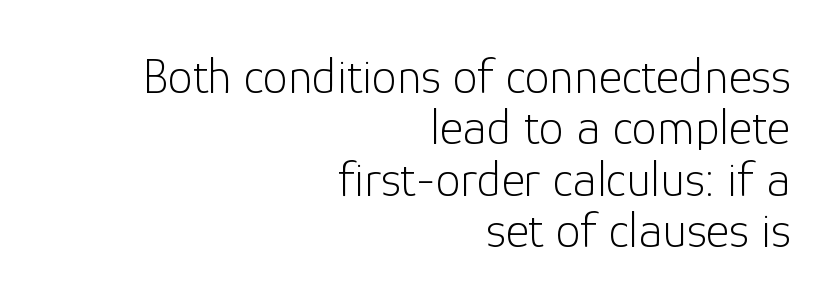
{"serif": "no", "italic": "no", "bold": "no", "weight": "light", "width": "normal", "stroke_contrast": "low", "x_height": "medium", "monospaced": "no", "underline": "no", "align": "right", "line_spacing": "tight", "line_spacing_ratio": 1.03, "letter_spacing": "normal", "letter_spacing_em": 0.0, "glyph_px": 50}
